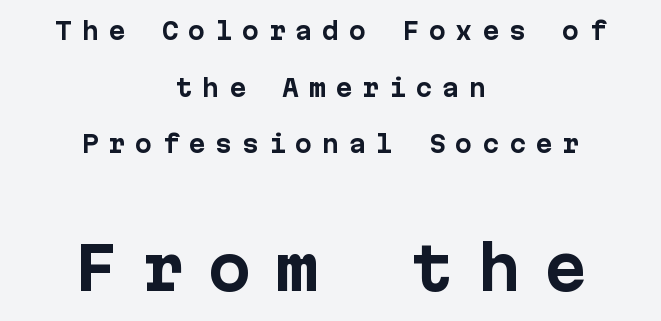
Q: Is the text bold? A: Yes.
Q: Is the text italic (slanted)? A: No, it is upright.
Q: Is the typeface a serif or a sans-serif typeface? A: Sans-serif.
Q: Is the text underlined? A: No.
Q: How is the paragraph aligned? A: Centered.
Q: Is the spacing between letters normal or unusually wide? A: Unusually wide.
Q: Is the spacing between lines tight, normal or loose? A: Loose.
Q: Which block of text is set in a larger size, the first (top) or the second (bottom)? A: The second (bottom) one.
Q: Width (condensed, normal, or wide)? A: Normal.
Q: Stroke contrast? A: Low.
Q: x-height? A: Medium.
Q: Monospaced? A: Yes.
